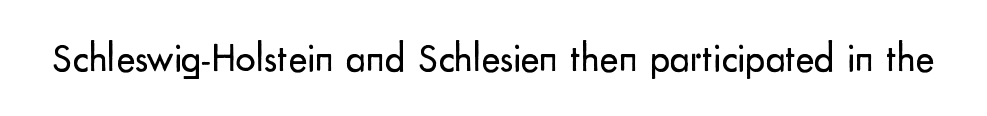
The image shows 40 px regular-weight sans-serif type, upright; set normal letter spacing, not underlined; low stroke contrast and a small x-height.
